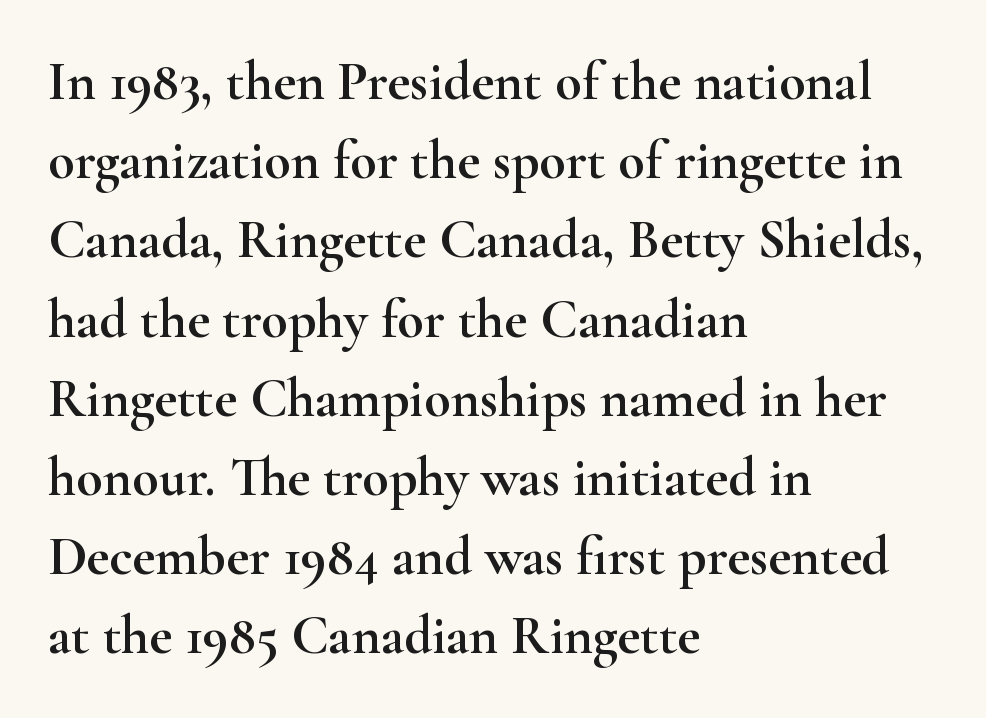
The image shows 55 px wide serif type, upright; set left-aligned, normal line spacing (1.44x), normal letter spacing, not underlined; high stroke contrast and a small x-height.
